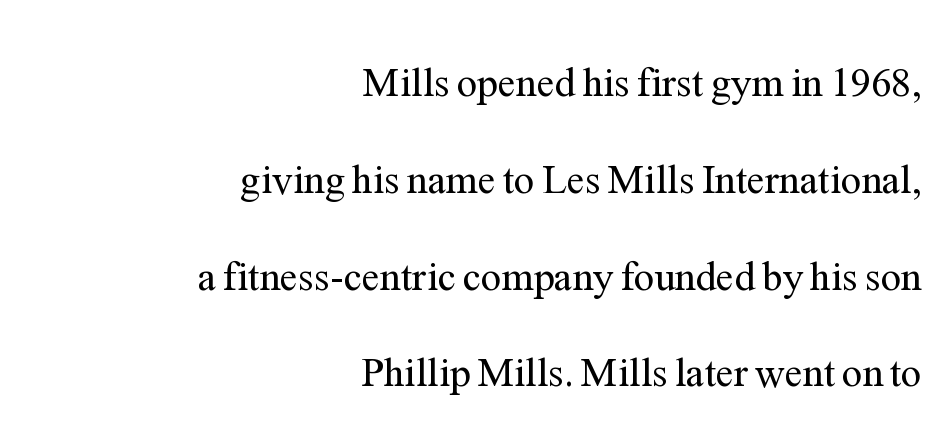
The image shows 41 px regular-weight serif type, upright; set right-aligned, loose line spacing (2.36x), normal letter spacing, not underlined; medium stroke contrast and a medium x-height.
